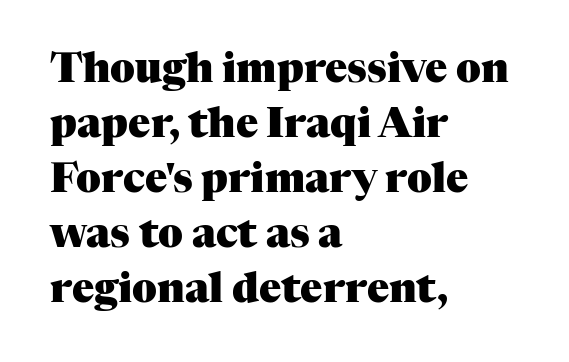
{"serif": "yes", "italic": "no", "bold": "yes", "weight": "heavy", "width": "normal", "stroke_contrast": "medium", "x_height": "medium", "monospaced": "no", "underline": "no", "align": "left", "line_spacing": "normal", "line_spacing_ratio": 1.34, "letter_spacing": "normal", "letter_spacing_em": 0.0, "glyph_px": 41}
